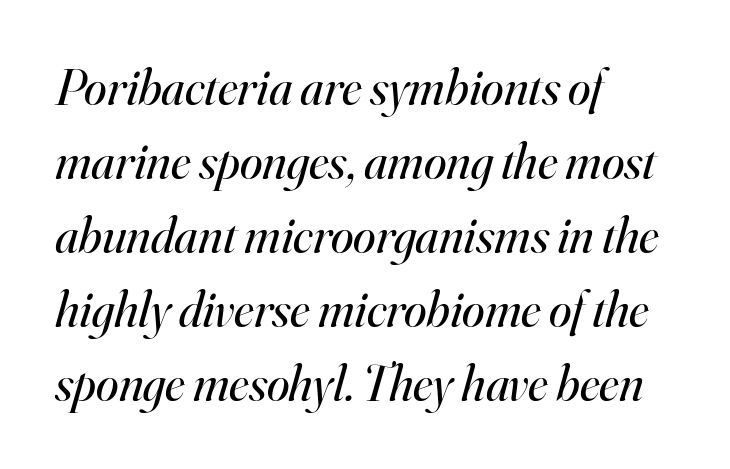
Yep, those are serifs on the letters. Observe the lean: these are italic letterforms. Nobody touched the tracking dial on this one. Underline: absent. The paragraph shown leans on its left margin.
